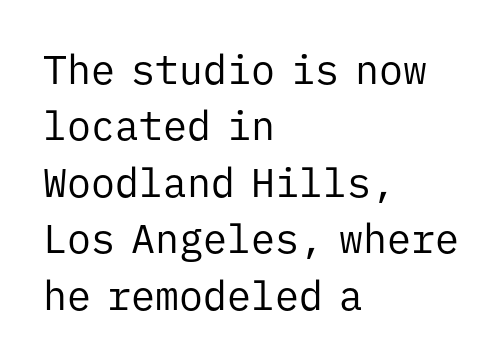
{"serif": "no", "italic": "no", "bold": "no", "weight": "regular", "width": "normal", "stroke_contrast": "low", "x_height": "medium", "monospaced": "yes", "underline": "no", "align": "left", "line_spacing": "normal", "line_spacing_ratio": 1.41, "letter_spacing": "normal", "letter_spacing_em": 0.0, "glyph_px": 40}
